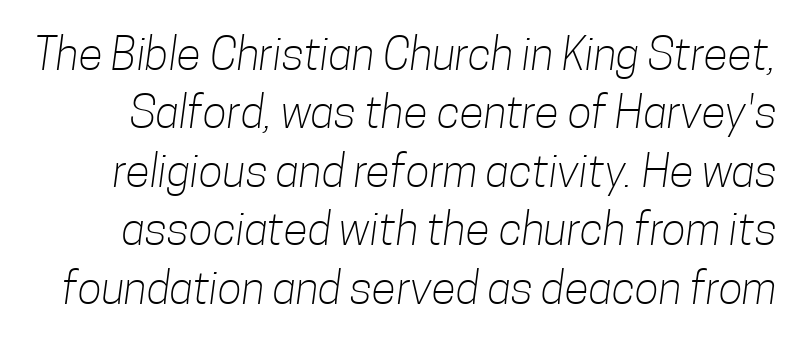
Q: Is the text bold? A: No.
Q: Is the typeface a serif or a sans-serif typeface? A: Sans-serif.
Q: Is the text underlined? A: No.
Q: Is the spacing between letters normal or unusually wide? A: Normal.
Q: Is the spacing between lines tight, normal or loose? A: Normal.
Q: Width (condensed, normal, or wide)? A: Condensed.
Q: Stroke contrast? A: Low.
Q: x-height? A: Medium.
Q: Monospaced? A: No.
